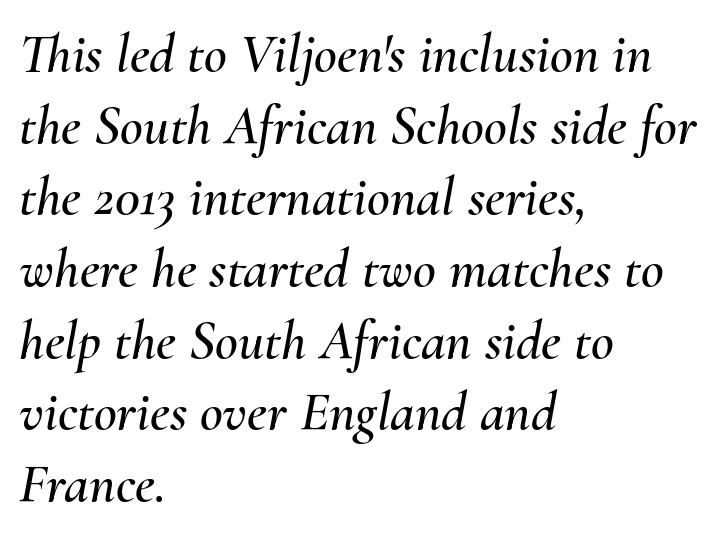
Q: Is the text italic (slanted)? A: Yes, it leans right by about 10 degrees.
Q: Is the text underlined? A: No.
Q: How is the paragraph aligned? A: Left-aligned.
Q: Is the spacing between letters normal or unusually wide? A: Normal.
Q: Is the spacing between lines tight, normal or loose? A: Normal.
Q: Width (condensed, normal, or wide)? A: Normal.
Q: Stroke contrast? A: Medium.
Q: x-height? A: Small.
Q: Monospaced? A: No.
